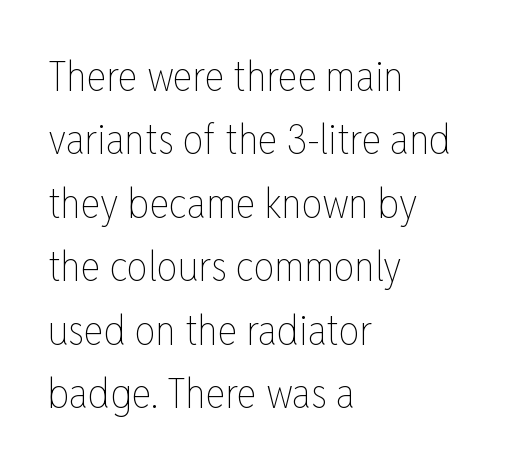
Q: Is the text bold? A: No.
Q: Is the text italic (slanted)? A: No, it is upright.
Q: Is the text underlined? A: No.
Q: How is the paragraph aligned? A: Left-aligned.
Q: Is the spacing between letters normal or unusually wide? A: Normal.
Q: Is the spacing between lines tight, normal or loose? A: Normal.
Q: Width (condensed, normal, or wide)? A: Condensed.
Q: Stroke contrast? A: Low.
Q: x-height? A: Medium.
Q: Monospaced? A: No.
